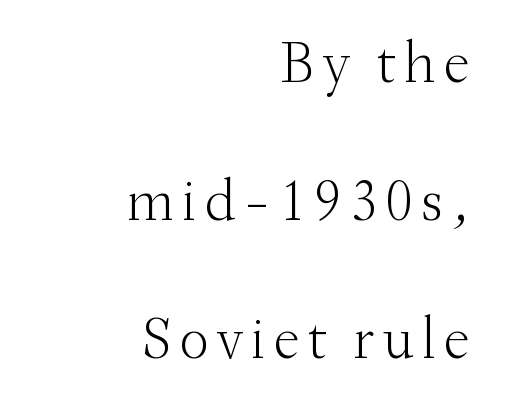
{"serif": "yes", "italic": "no", "bold": "no", "weight": "light", "width": "normal", "stroke_contrast": "medium", "x_height": "small", "monospaced": "no", "underline": "no", "align": "right", "line_spacing": "loose", "line_spacing_ratio": 2.3, "glyph_px": 60}
